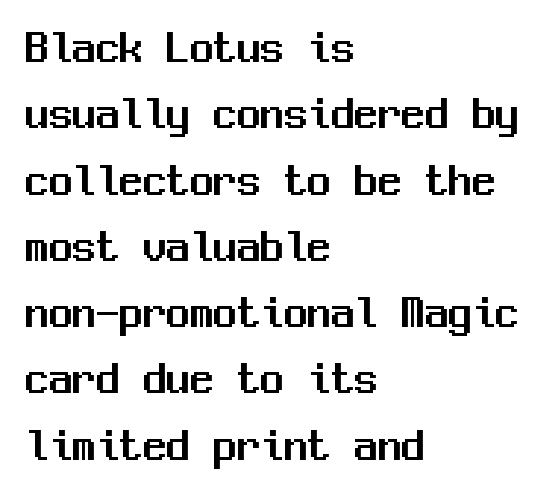
The image shows 47 px sans-serif type, upright, monospaced; set left-aligned, normal line spacing (1.41x), normal letter spacing, not underlined; medium stroke contrast and a medium x-height.
